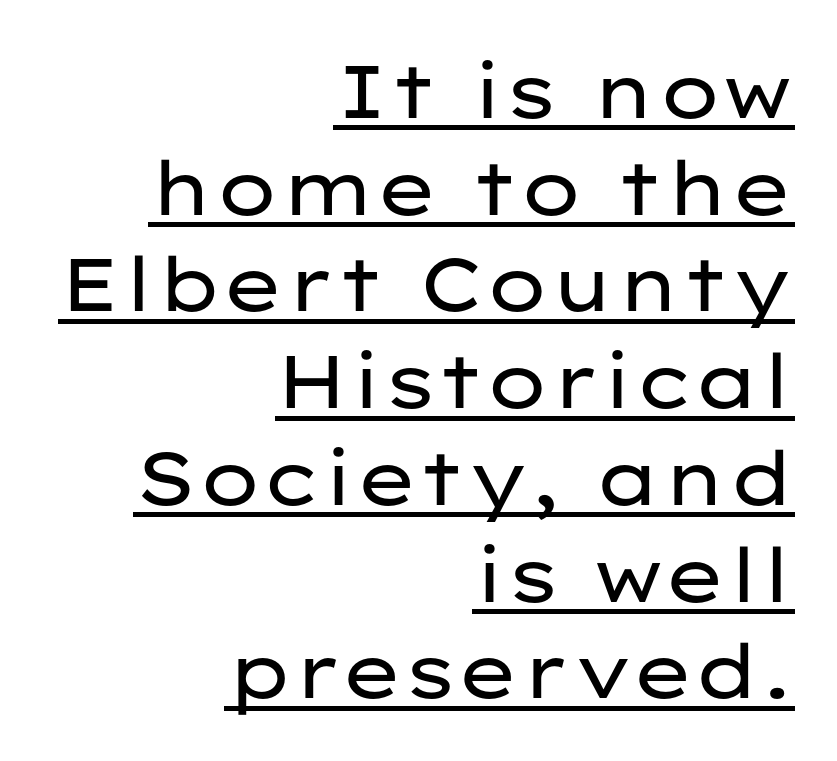
Regarding serifs, this sample does without them. The specimen includes a rule beneath the text block's lines. This rendering leaves character spacing at its baseline value. Vertically, the passage feels balanced, rows spaced as you'd expect. The font sits on the lighter half of the weight spectrum, regular included. The lettering holds an erect, upright posture throughout.
